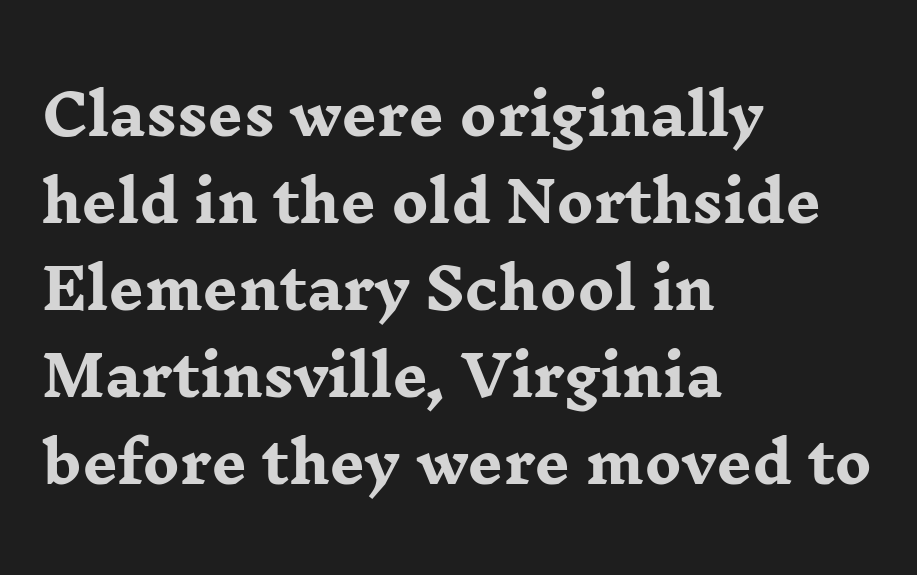
Each glyph is drawn with heavy, bold strokes. Does the copy run flush right? No — it runs flush left. These lines sit exactly where default settings would place them. Spacing verdict: proportional, widths tailored to each character. Default kerning and tracking; the words read as compact shapes. The words here are not underlined.
